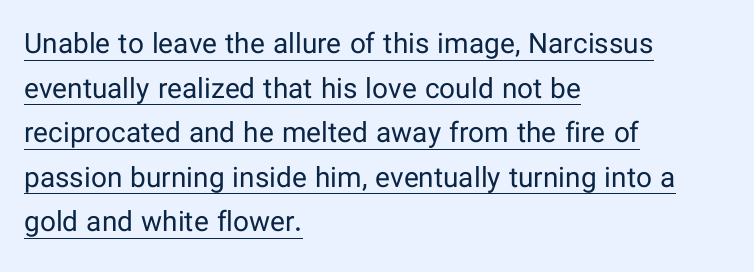
Which margin do the lines hug? The left one — the right edge is uneven. Spacing verdict: proportional, widths tailored to each character. The font family rendered here belongs to the sans-serif group. Stems and bowls with no extra thickness — not bold.
